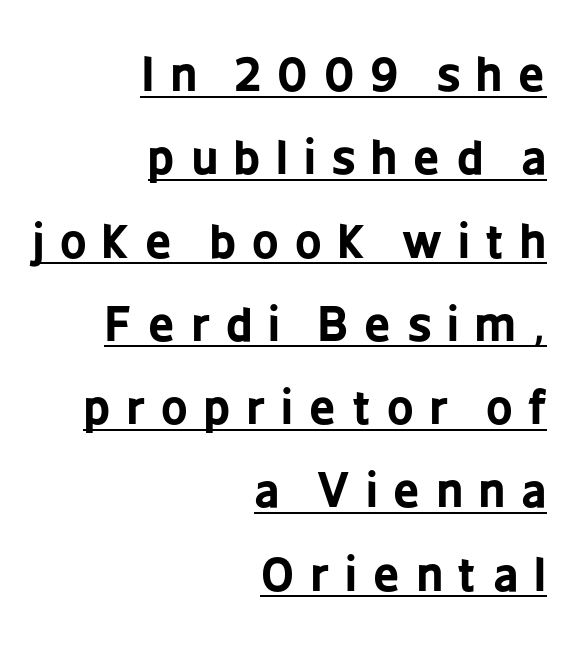
This sample uses a sans-serif face. Strong, thick strokes mark this as bold type. Descenders here cross a horizontal rule under the line. The letters are spread apart with noticeably loose tracking. The font's upright variant was chosen for this text. Horizontal alignment here is rightward, an uncommon choice for prose.
